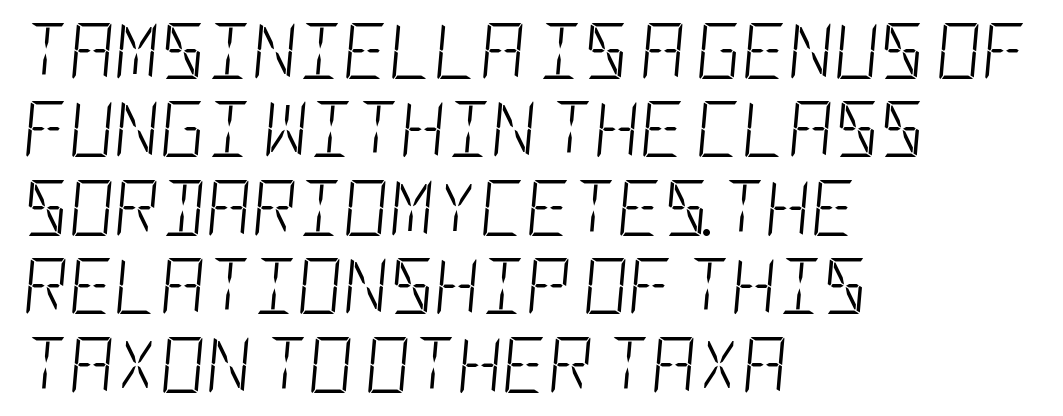
Notice how the stems are inclined rather than vertical — that's the hallmark of italics. Typeset ragged right — the left edge is the straight one. These lines sit exactly where default settings would place them. The weight would be labelled regular, book, light, or lighter still. Nothing unusual about the tracking: characters are spaced as the font intends. The gap between lines stays unmarked.
